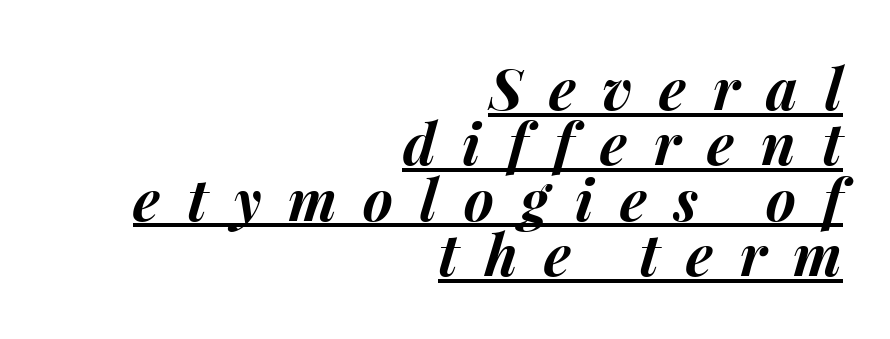
The image shows 57 px bold type, italic (leaning right); set right-aligned, tight line spacing (0.97x), unusually wide letter spacing (+0.47 em), underlined; medium stroke contrast and a medium x-height.
